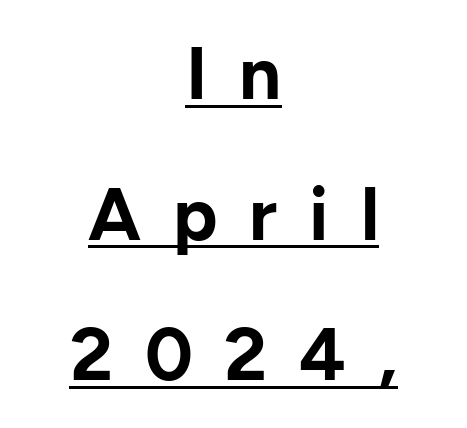
{"serif": "no", "italic": "no", "bold": "yes", "weight": "bold", "width": "normal", "stroke_contrast": "low", "x_height": "medium", "monospaced": "no", "underline": "yes", "align": "center", "line_spacing": "loose", "line_spacing_ratio": 1.9, "letter_spacing": "wide", "letter_spacing_em": 0.43, "glyph_px": 74}
